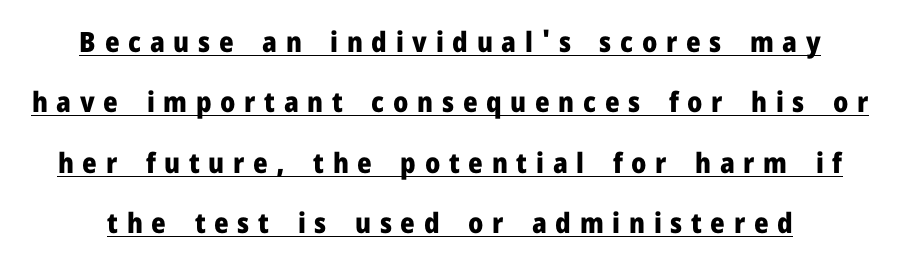
Vertical strokes here are truly vertical. Summary of vertical rhythm: relaxed, with wide interline spacing. Each word looks stretched out because of the extra space between its letters. Note: no serifs on the glyphs.
